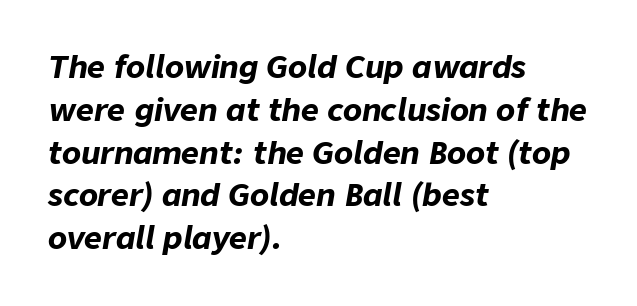
Do the characters align in a grid? No, the font is proportional. Weight: bold. If you drew a line through each stem, it would be angled. Anything drawn beneath the words? Only blank space.
